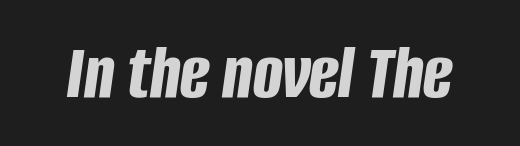
These lines are rendered in a variable-pitch font. Bare-footed words on every line. When letters slant like this, we call the style italic. A typesetter would call this zero additional tracking. The face used here has the dense, thick strokes of a bold.
